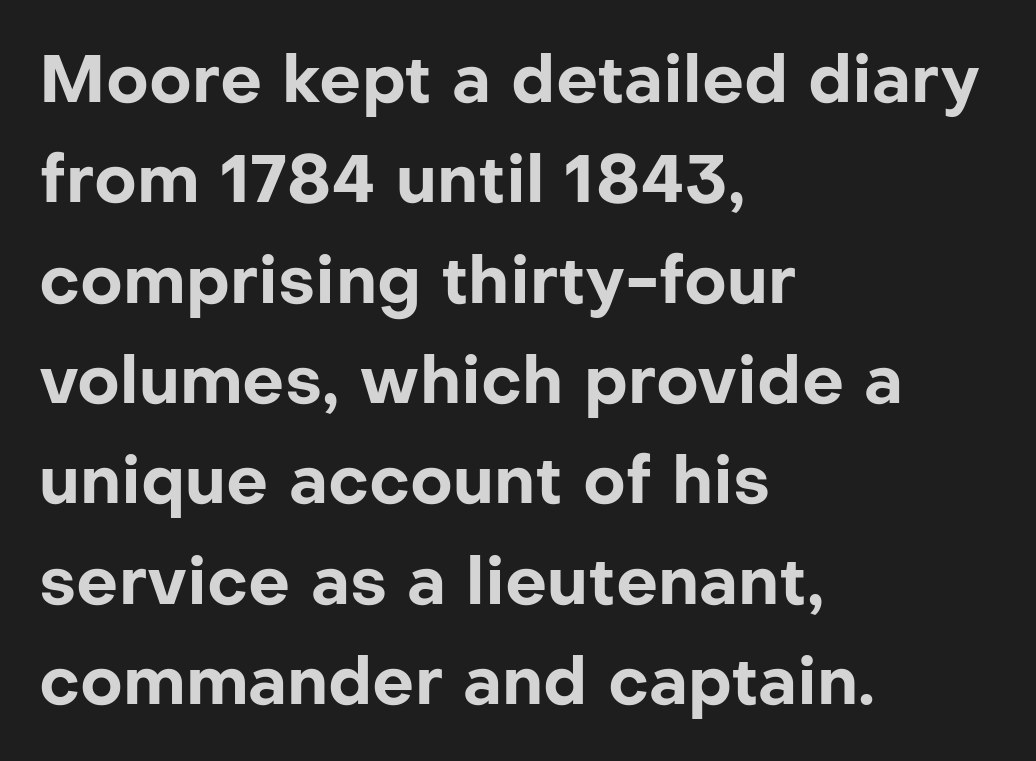
The image shows 66 px bold sans-serif type, upright; set left-aligned, normal line spacing (1.52x), normal letter spacing, not underlined; low stroke contrast and a medium x-height.
